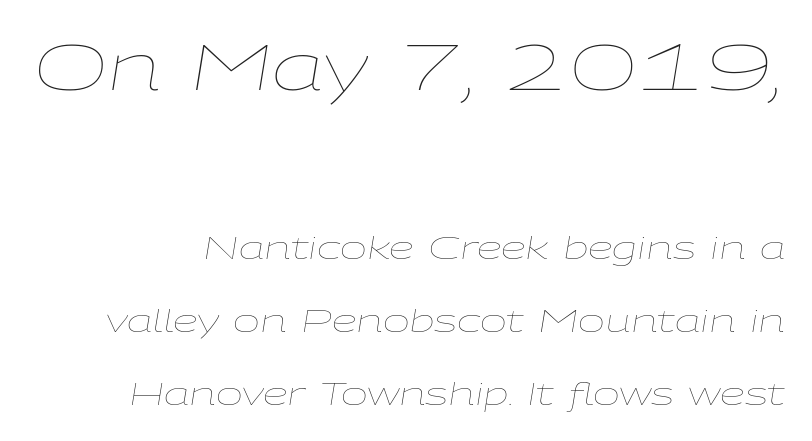
The image shows 65 px thin, wide type, italic (leaning right); set loose line spacing (2.29x), normal letter spacing, not underlined; the first (top) block is 2.03x larger; low stroke contrast and a medium x-height.
